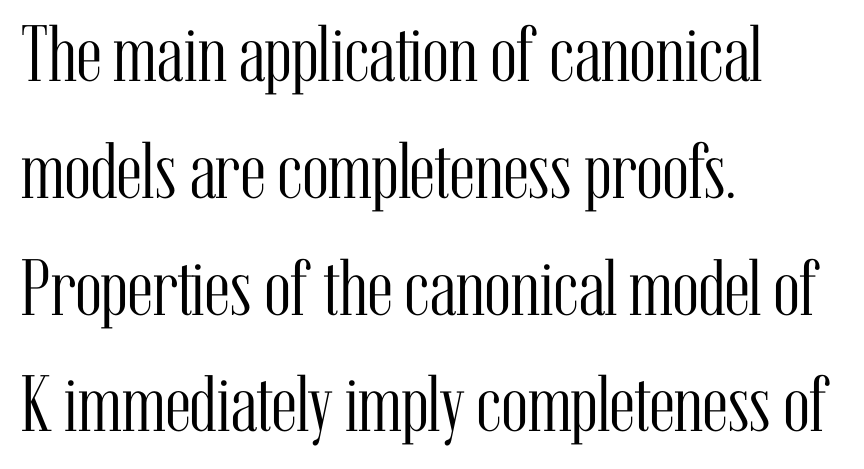
In terms of posture, this sample is upright. No extra tracking has been applied to these lines. Leading matches the norm, producing a regular column. The font sits on the lighter half of the weight spectrum, regular included. Bare-footed words on every line. These lines are set flush left with a ragged right edge.
